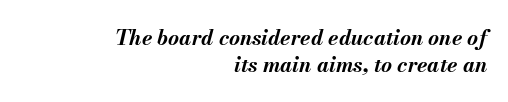
Q: Is the text bold? A: Yes.
Q: Is the text italic (slanted)? A: Yes, it leans right by about 13 degrees.
Q: Is the text underlined? A: No.
Q: How is the paragraph aligned? A: Right-aligned.
Q: Is the spacing between letters normal or unusually wide? A: Normal.
Q: Is the spacing between lines tight, normal or loose? A: Normal.
